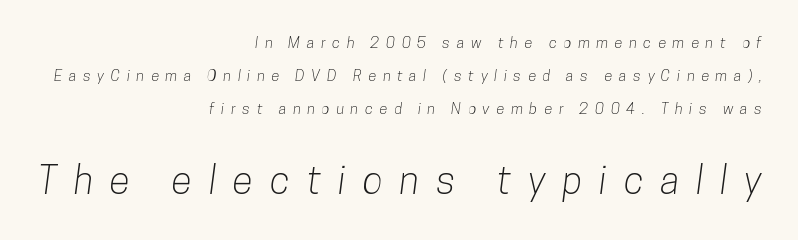
Q: Is the typeface a serif or a sans-serif typeface? A: Sans-serif.
Q: Is the text underlined? A: No.
Q: How is the paragraph aligned? A: Right-aligned.
Q: Is the spacing between letters normal or unusually wide? A: Unusually wide.
Q: Is the spacing between lines tight, normal or loose? A: Loose.
Q: Which block of text is set in a larger size, the first (top) or the second (bottom)? A: The second (bottom) one.
Q: Width (condensed, normal, or wide)? A: Condensed.
Q: Stroke contrast? A: Low.
Q: x-height? A: Medium.
Q: Monospaced? A: No.
